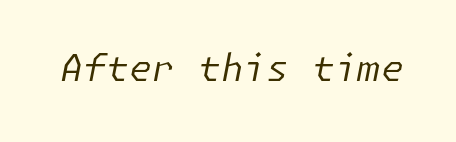
The image shows 37 px regular-weight type, italic (leaning right); set normal letter spacing, not underlined; low stroke contrast and a medium x-height.
